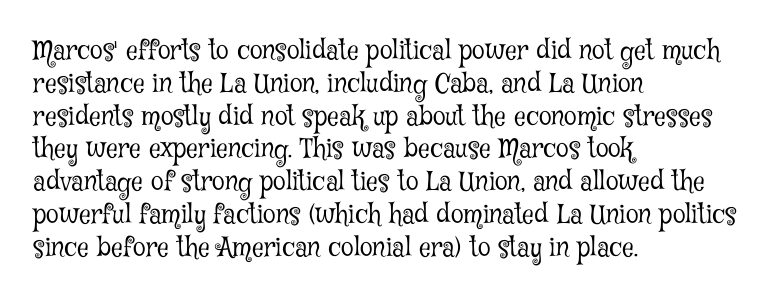
Q: Is the text bold? A: No.
Q: Is the text italic (slanted)? A: No, it is upright.
Q: Is the text underlined? A: No.
Q: How is the paragraph aligned? A: Left-aligned.
Q: Is the spacing between letters normal or unusually wide? A: Normal.
Q: Is the spacing between lines tight, normal or loose? A: Normal.
